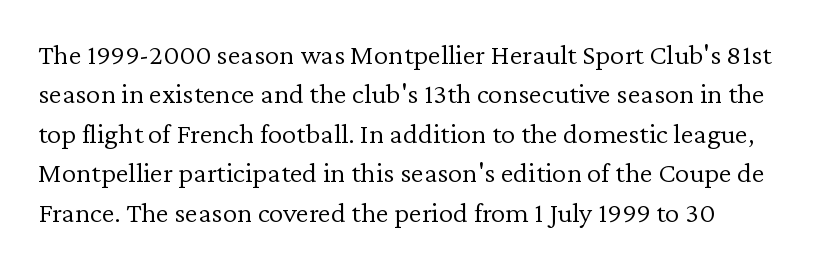
Q: Is the text bold? A: No.
Q: Is the text italic (slanted)? A: No, it is upright.
Q: Is the typeface a serif or a sans-serif typeface? A: Serif.
Q: Is the text underlined? A: No.
Q: Is the spacing between letters normal or unusually wide? A: Normal.
Q: Is the spacing between lines tight, normal or loose? A: Normal.
Q: Width (condensed, normal, or wide)? A: Normal.
Q: Stroke contrast? A: Low.
Q: x-height? A: Medium.
Q: Monospaced? A: No.
